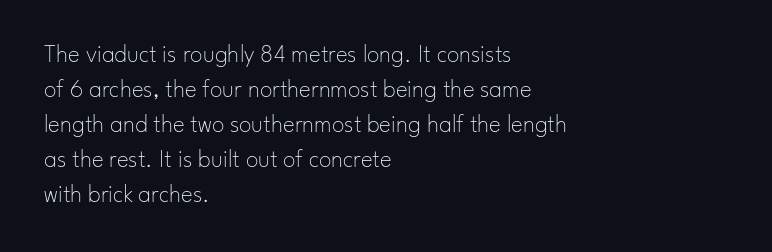
{"italic": "no", "bold": "no", "underline": "no", "align": "left", "line_spacing": "normal", "line_spacing_ratio": 1.4, "letter_spacing": "normal", "letter_spacing_em": 0.0, "glyph_px": 25}
